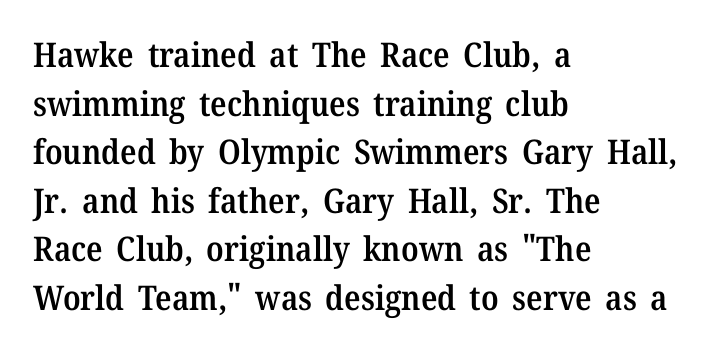
The image shows 34 px semibold serif type, upright; set left-aligned, normal line spacing (1.43x), normal letter spacing, not underlined; medium stroke contrast and a medium x-height.
